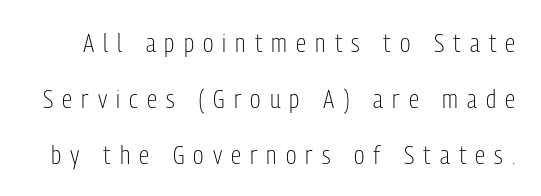
The strokes carry an ordinary text weight at most. The face used here is rendered with a markedly widened letterfit. Type without underlining. Vertical strokes here are truly vertical.
